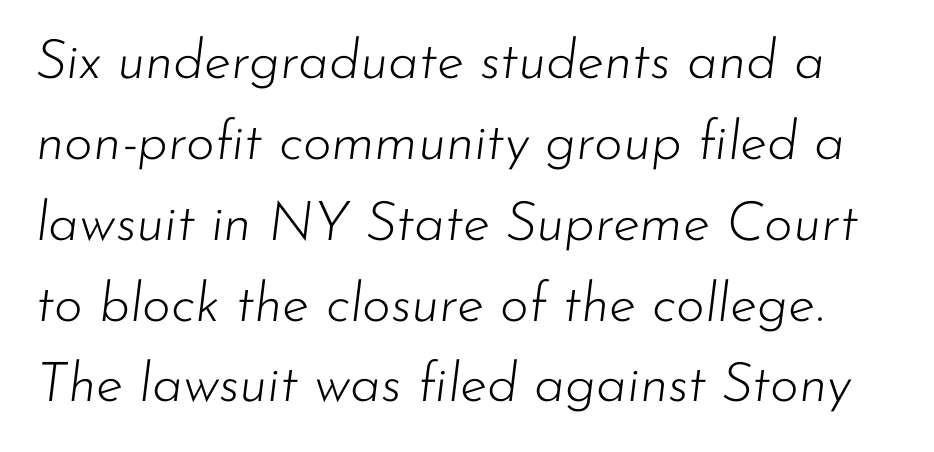
The image shows 55 px light type, italic (leaning right); set normal line spacing (1.47x), normal letter spacing, not underlined; low stroke contrast and a small x-height.
